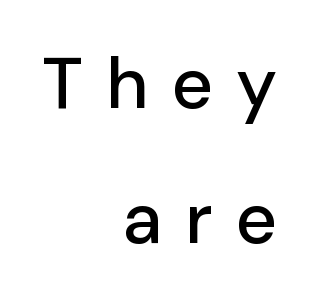
{"serif": "no", "italic": "no", "width": "normal", "stroke_contrast": "low", "x_height": "medium", "monospaced": "no", "underline": "no", "align": "right", "line_spacing_ratio": 1.88, "letter_spacing": "wide", "letter_spacing_em": 0.32, "glyph_px": 72}
